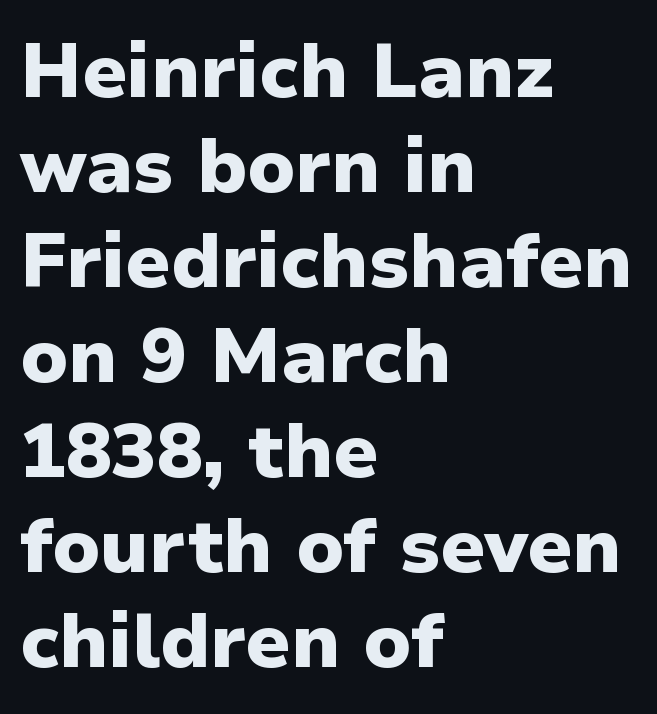
Q: Is the text bold? A: Yes.
Q: Is the text italic (slanted)? A: No, it is upright.
Q: Is the typeface a serif or a sans-serif typeface? A: Sans-serif.
Q: Is the text underlined? A: No.
Q: How is the paragraph aligned? A: Left-aligned.
Q: Is the spacing between letters normal or unusually wide? A: Normal.
Q: Is the spacing between lines tight, normal or loose? A: Normal.
Q: Width (condensed, normal, or wide)? A: Normal.
Q: Stroke contrast? A: Low.
Q: x-height? A: Medium.
Q: Monospaced? A: No.
